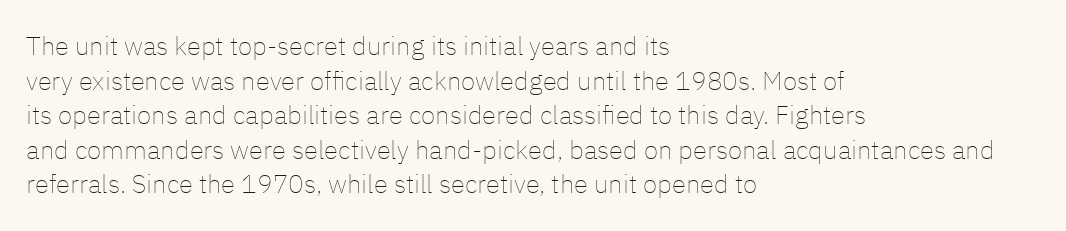
{"italic": "no", "bold": "no", "underline": "no", "align": "left", "line_spacing": "normal", "line_spacing_ratio": 1.33, "letter_spacing": "normal", "letter_spacing_em": 0.0, "glyph_px": 26}
